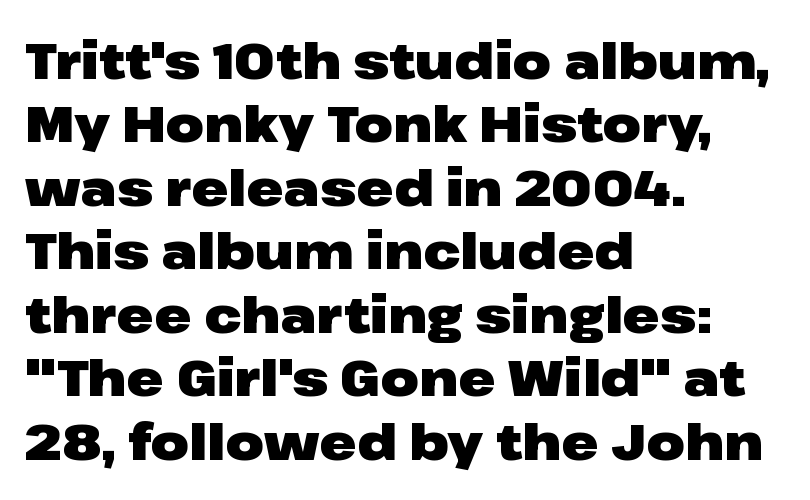
{"serif": "no", "italic": "no", "bold": "yes", "weight": "heavy", "width": "wide", "stroke_contrast": "low", "x_height": "medium", "monospaced": "no", "underline": "no", "align": "left", "line_spacing": "normal", "line_spacing_ratio": 1.27, "letter_spacing": "normal", "letter_spacing_em": 0.0, "glyph_px": 50}
